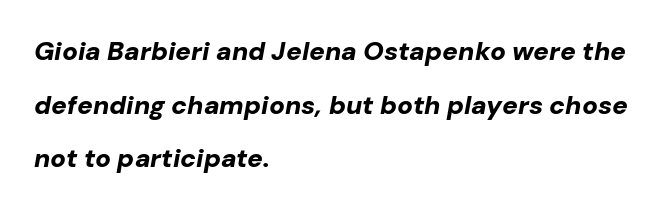
In terms of posture, this sample is oblique. The passage shown has conventional tracking throughout. These lines carry a lot of weight — the face is fully bold. Line spacing here is loose. The paragraph shown leans on its left margin.
